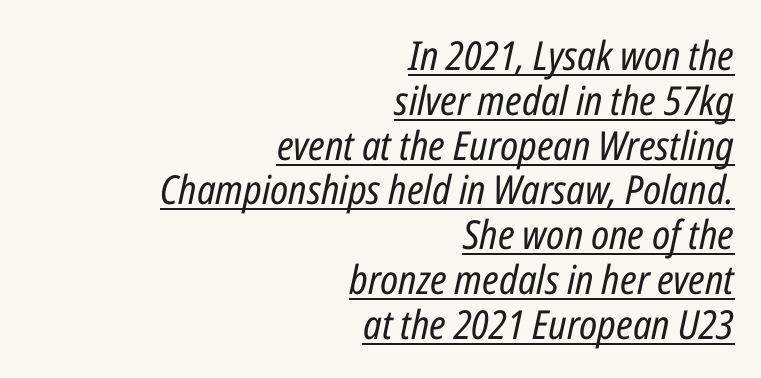
The image shows 40 px regular-weight, condensed type, italic (leaning right); set right-aligned, tight line spacing (1.12x), normal letter spacing, underlined; low stroke contrast and a medium x-height.
